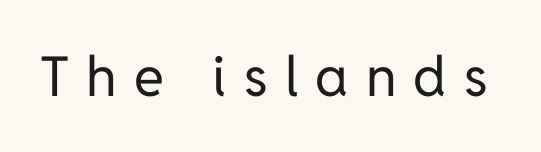
The image shows 55 px regular-weight sans-serif type, upright; set unusually wide letter spacing (+0.31 em), not underlined; low stroke contrast and a medium x-height.
